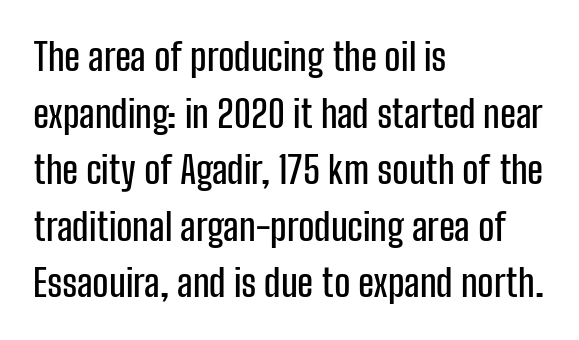
The image shows 38 px condensed sans-serif type, upright; set left-aligned, normal line spacing (1.49x), normal letter spacing, not underlined; low stroke contrast and a medium x-height.
